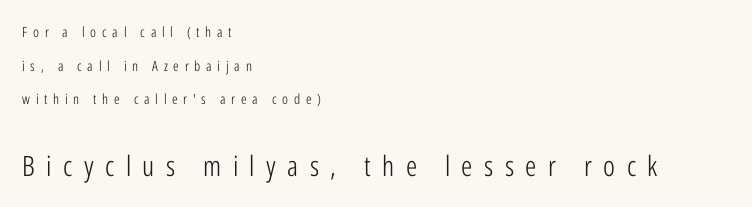
Q: Is the text bold? A: No.
Q: Is the text italic (slanted)? A: No, it is upright.
Q: Is the typeface a serif or a sans-serif typeface? A: Sans-serif.
Q: Is the text underlined? A: No.
Q: How is the paragraph aligned? A: Left-aligned.
Q: Is the spacing between letters normal or unusually wide? A: Unusually wide.
Q: Is the spacing between lines tight, normal or loose? A: Loose.
Q: Which block of text is set in a larger size, the first (top) or the second (bottom)? A: The second (bottom) one.
Q: Width (condensed, normal, or wide)? A: Condensed.
Q: Stroke contrast? A: Low.
Q: x-height? A: Medium.
Q: Monospaced? A: No.
